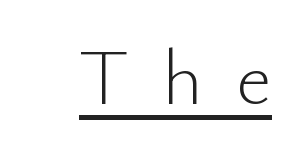
{"serif": "no", "italic": "no", "bold": "no", "weight": "light", "width": "normal", "stroke_contrast": "low", "x_height": "small", "monospaced": "no", "underline": "yes", "letter_spacing": "wide", "letter_spacing_em": 0.42, "glyph_px": 78}
